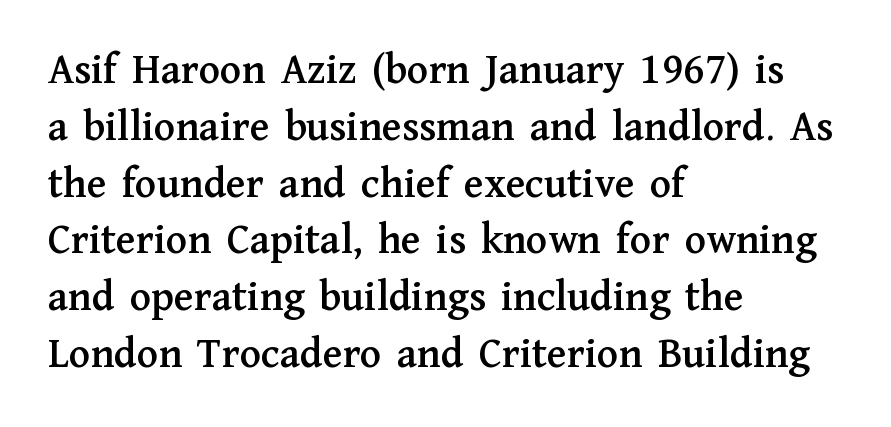
Q: Is the text italic (slanted)? A: No, it is upright.
Q: Is the typeface a serif or a sans-serif typeface? A: Serif.
Q: Is the text underlined? A: No.
Q: How is the paragraph aligned? A: Left-aligned.
Q: Is the spacing between letters normal or unusually wide? A: Normal.
Q: Is the spacing between lines tight, normal or loose? A: Normal.
Q: Width (condensed, normal, or wide)? A: Normal.
Q: Stroke contrast? A: Medium.
Q: x-height? A: Medium.
Q: Monospaced? A: No.
